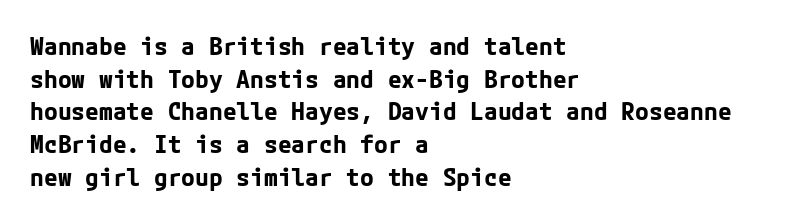
You could call the tracking neutral — neither tight nor loose. Ordinary non-slanted type is in use. Heavy, bold letterforms. Does the copy run flush right? No — it runs flush left. Regular leading.
